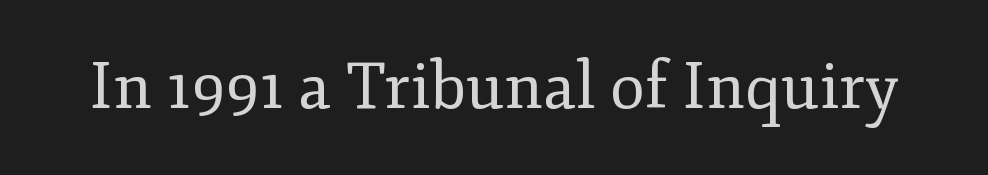
Q: Is the text bold? A: No.
Q: Is the text italic (slanted)? A: No, it is upright.
Q: Is the typeface a serif or a sans-serif typeface? A: Serif.
Q: Is the text underlined? A: No.
Q: Is the spacing between letters normal or unusually wide? A: Normal.
Q: Width (condensed, normal, or wide)? A: Normal.
Q: Stroke contrast? A: Low.
Q: x-height? A: Small.
Q: Monospaced? A: No.
